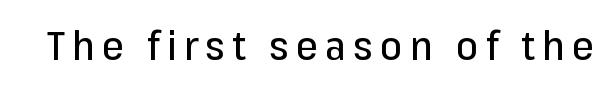
{"serif": "no", "italic": "no", "width": "normal", "stroke_contrast": "low", "x_height": "medium", "monospaced": "no", "underline": "no", "glyph_px": 39}
